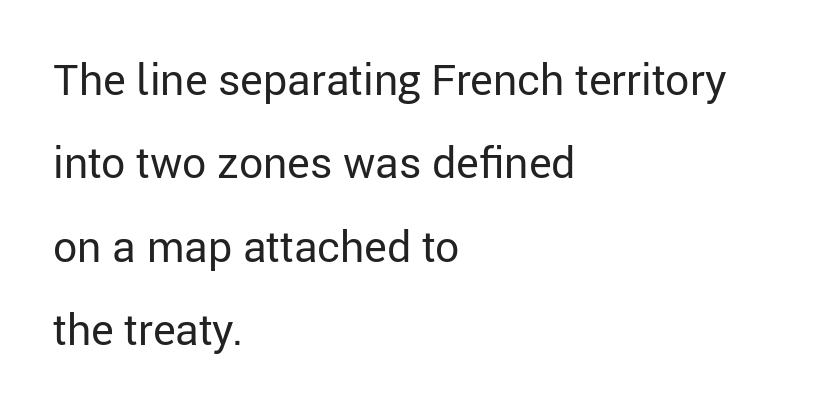
{"serif": "no", "italic": "no", "bold": "no", "weight": "regular", "width": "normal", "stroke_contrast": "low", "x_height": "medium", "monospaced": "no", "underline": "no", "align": "left", "line_spacing": "loose", "line_spacing_ratio": 1.94, "letter_spacing": "normal", "letter_spacing_em": 0.0, "glyph_px": 43}
